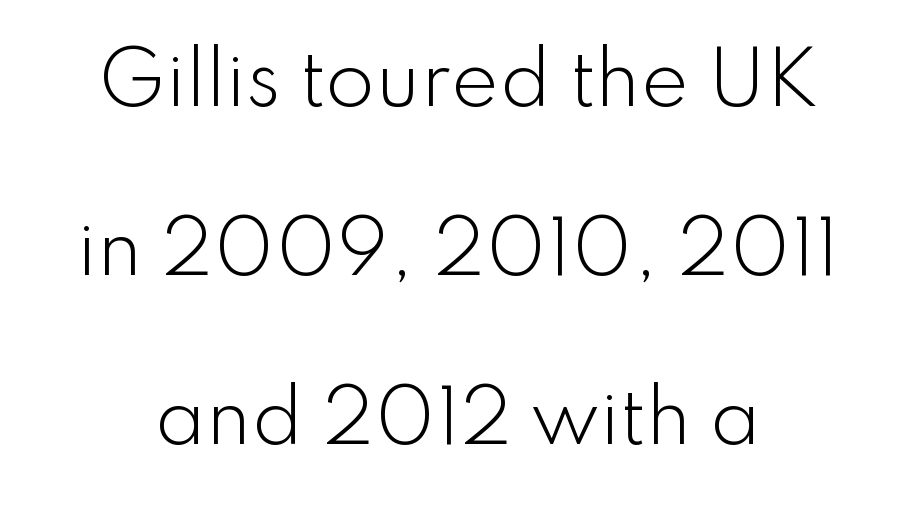
Q: Is the text bold? A: No.
Q: Is the text italic (slanted)? A: No, it is upright.
Q: Is the typeface a serif or a sans-serif typeface? A: Sans-serif.
Q: Is the text underlined? A: No.
Q: Is the spacing between letters normal or unusually wide? A: Normal.
Q: Is the spacing between lines tight, normal or loose? A: Loose.
Q: Width (condensed, normal, or wide)? A: Normal.
Q: Stroke contrast? A: Low.
Q: x-height? A: Small.
Q: Monospaced? A: No.
